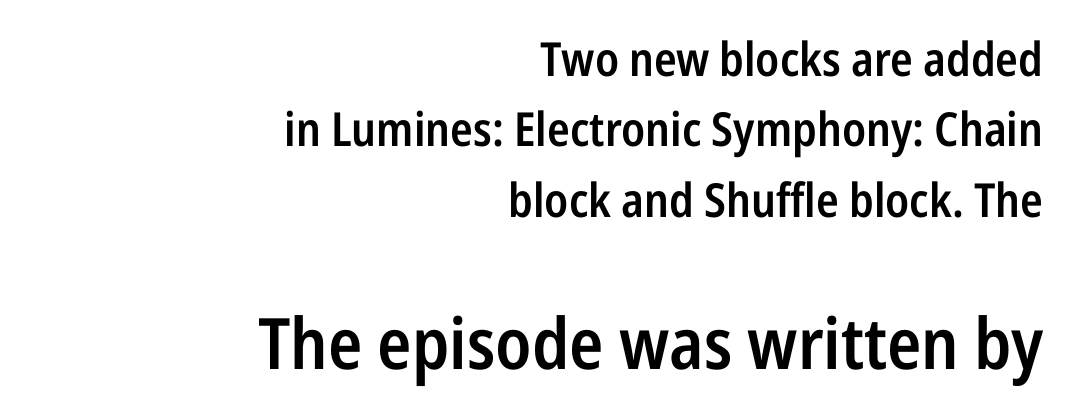
Q: Is the text bold? A: Semi-bold.
Q: Is the text italic (slanted)? A: No, it is upright.
Q: Is the typeface a serif or a sans-serif typeface? A: Sans-serif.
Q: Is the text underlined? A: No.
Q: How is the paragraph aligned? A: Right-aligned.
Q: Is the spacing between letters normal or unusually wide? A: Normal.
Q: Is the spacing between lines tight, normal or loose? A: Normal.
Q: Which block of text is set in a larger size, the first (top) or the second (bottom)? A: The second (bottom) one.
Q: Width (condensed, normal, or wide)? A: Condensed.
Q: Stroke contrast? A: Low.
Q: x-height? A: Medium.
Q: Monospaced? A: No.
